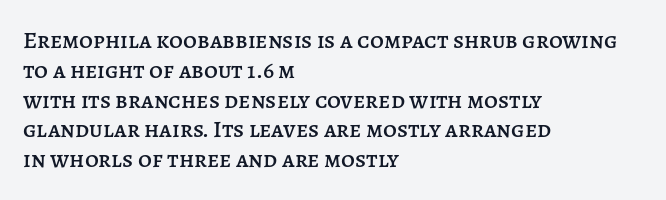
Q: Is the text italic (slanted)? A: No, it is upright.
Q: Is the text underlined? A: No.
Q: How is the paragraph aligned? A: Left-aligned.
Q: Is the spacing between letters normal or unusually wide? A: Normal.
